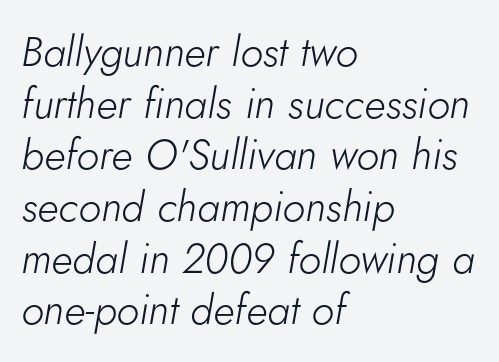
The image shows 42 px light type, italic (leaning right); set left-aligned, line spacing 1.23x, normal letter spacing, not underlined; low stroke contrast and a small x-height.
